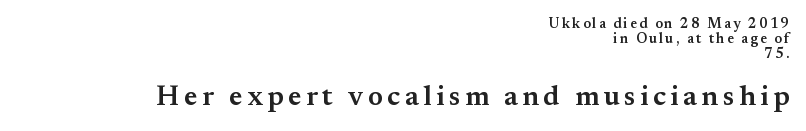
If you squint, the bottom block still reads clearly — it's the larger of the two. To sum up the face: it has serifs. The space beneath each line is pristine and unruled. Italic? Not at all — the glyphs are vertical.
